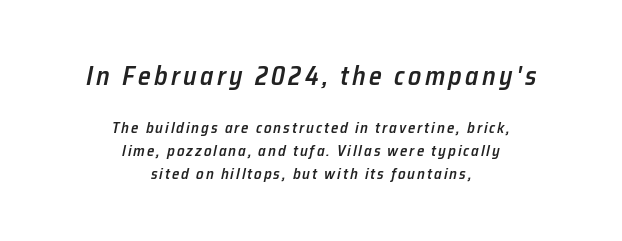
{"italic": "yes", "lean": "right", "slant_degrees": 12, "bold": "semi", "underline": "no", "align": "center", "line_spacing": "normal", "line_spacing_ratio": 1.52, "larger_block": "first", "size_ratio": 1.73, "glyph_px": 26}
